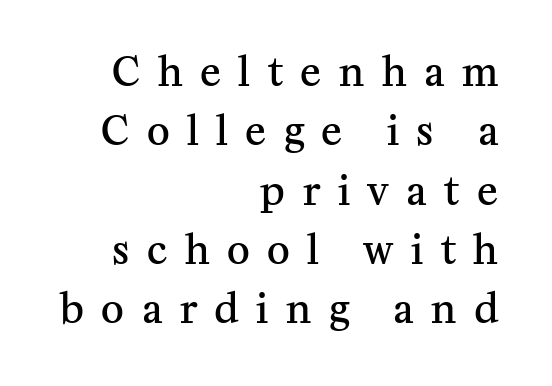
{"serif": "yes", "italic": "no", "bold": "semi", "weight": "semibold", "width": "normal", "stroke_contrast": "medium", "x_height": "medium", "monospaced": "no", "underline": "no", "align": "right", "line_spacing": "normal", "line_spacing_ratio": 1.52, "letter_spacing": "wide", "letter_spacing_em": 0.45, "glyph_px": 39}
